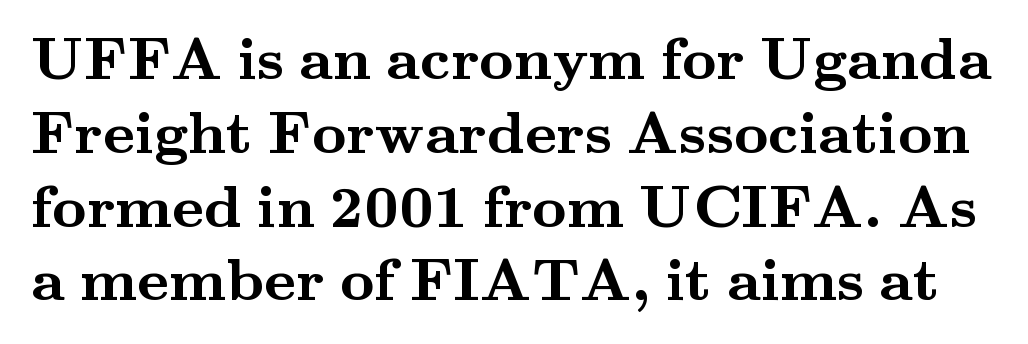
Q: Is the text bold? A: Yes.
Q: Is the text italic (slanted)? A: No, it is upright.
Q: Is the typeface a serif or a sans-serif typeface? A: Serif.
Q: Is the text underlined? A: No.
Q: Is the spacing between letters normal or unusually wide? A: Normal.
Q: Width (condensed, normal, or wide)? A: Wide.
Q: Stroke contrast? A: Medium.
Q: x-height? A: Small.
Q: Monospaced? A: No.
